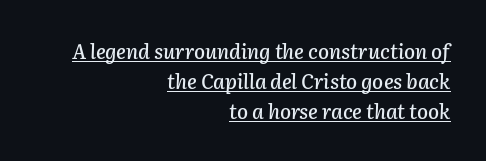
{"italic": "yes", "lean": "right", "slant_degrees": 2, "underline": "yes", "align": "right", "line_spacing": "normal", "line_spacing_ratio": 1.5, "letter_spacing": "normal", "letter_spacing_em": 0.0, "glyph_px": 20}
